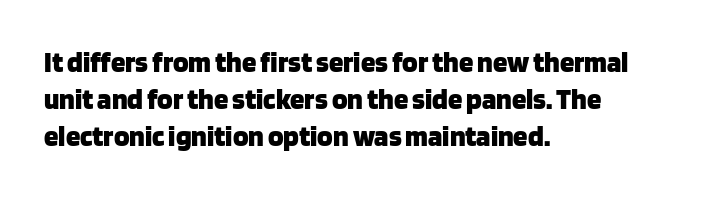
The baseline area is clear. Is the block centered? No — it sits flush against the left margin. Examine the stroke ends and you'll find no serifs. I'd describe the lettering as bold — thick and assertive. Quick note: interline space is typical. Varying glyph widths throughout — classic text-font behaviour.
